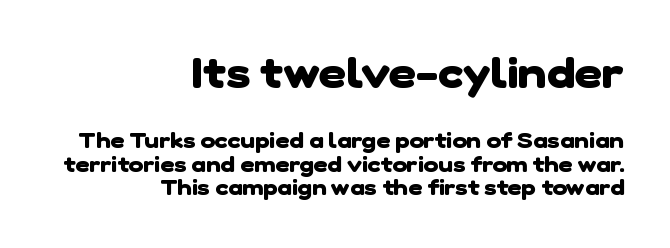
Q: Is the text bold? A: Yes.
Q: Is the typeface a serif or a sans-serif typeface? A: Sans-serif.
Q: Is the text underlined? A: No.
Q: How is the paragraph aligned? A: Right-aligned.
Q: Is the spacing between letters normal or unusually wide? A: Normal.
Q: Is the spacing between lines tight, normal or loose? A: Tight.
Q: Which block of text is set in a larger size, the first (top) or the second (bottom)? A: The first (top) one.
Q: Width (condensed, normal, or wide)? A: Normal.
Q: Stroke contrast? A: Low.
Q: x-height? A: Medium.
Q: Monospaced? A: No.
